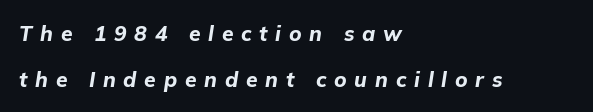
A dark, heavy texture on the line: the type is bold. In terms of posture, this sample is oblique. Honestly, the rows look like they've been pulled way apart. Spacing between characters has been opened up far beyond the box default. This rendering uses left alignment, leaving the right contour irregular.
